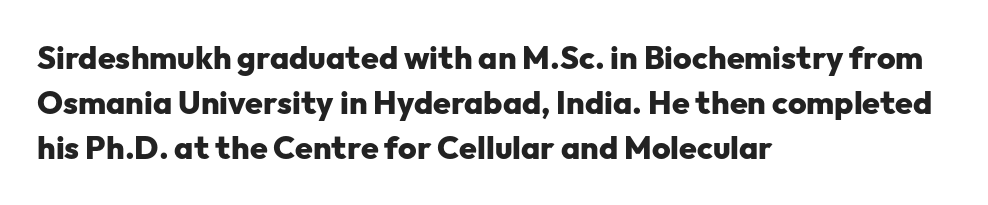
The image shows 32 px heavy sans-serif type, upright; set left-aligned, normal line spacing (1.4x), normal letter spacing, not underlined; low stroke contrast and a medium x-height.
